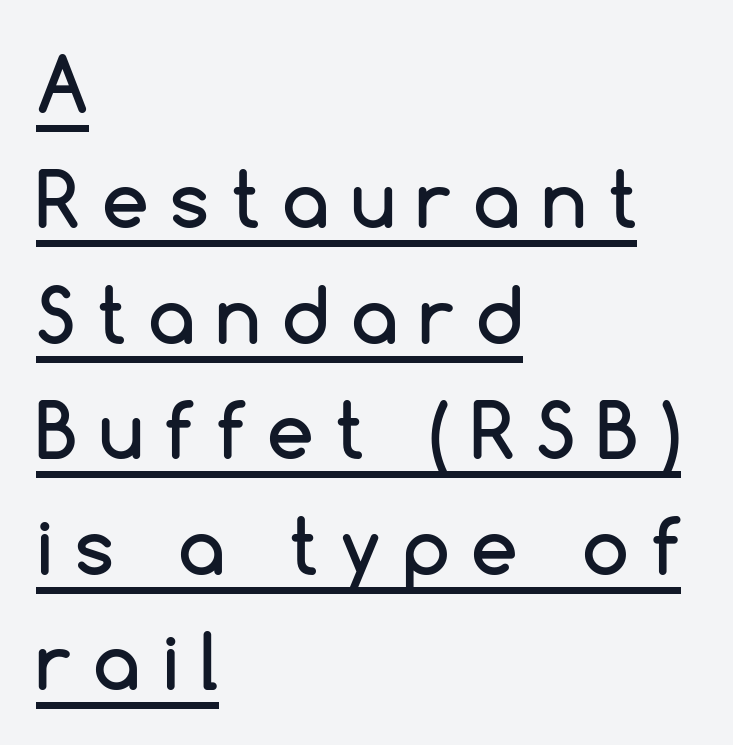
{"serif": "no", "italic": "no", "width": "normal", "stroke_contrast": "low", "x_height": "medium", "monospaced": "no", "underline": "yes", "align": "left", "line_spacing": "normal", "line_spacing_ratio": 1.54, "letter_spacing": "wide", "letter_spacing_em": 0.29, "glyph_px": 75}
